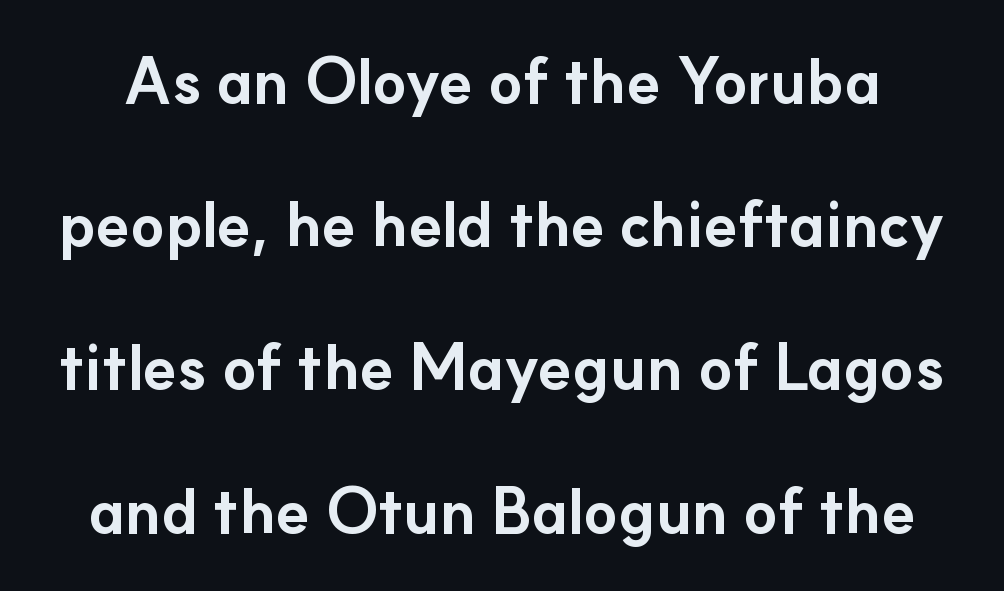
The image shows 62 px bold sans-serif type, upright; set loose line spacing (2.31x), normal letter spacing, not underlined; low stroke contrast and a small x-height.
